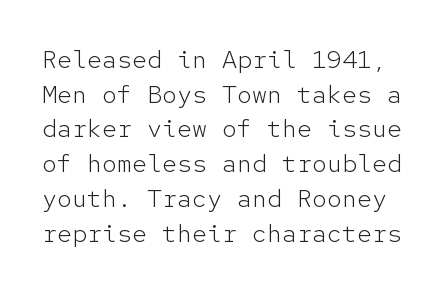
The image shows 25 px text type, upright; set normal line spacing (1.39x), normal letter spacing, not underlined.
